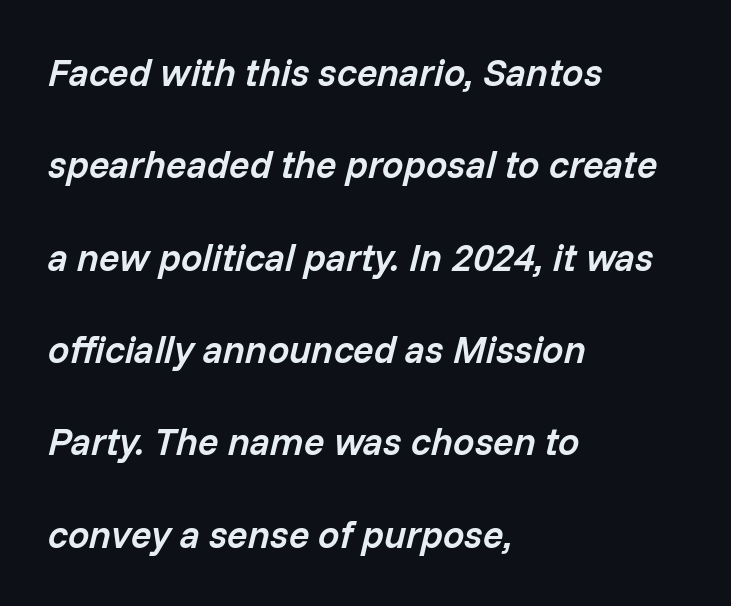
Its strokes are somewhat broadened, the hallmark of semibold type. The setting favours the left margin, as ordinary paragraphs usually do. Glance below the letters and you will spot only blank space. It's the slanting kind of type. Is this a fixed-width face? No — the glyphs have proportional, varying widths. This sample uses plain, unmodified letter spacing.
